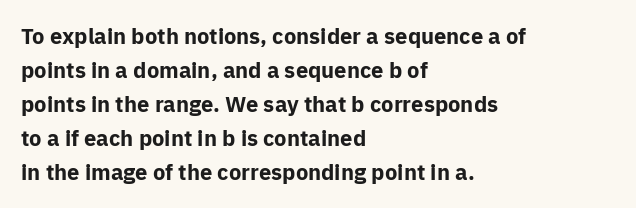
{"italic": "no", "bold": "yes", "underline": "no", "align": "left", "line_spacing": "normal", "line_spacing_ratio": 1.54, "letter_spacing": "normal", "letter_spacing_em": 0.0, "glyph_px": 22}
